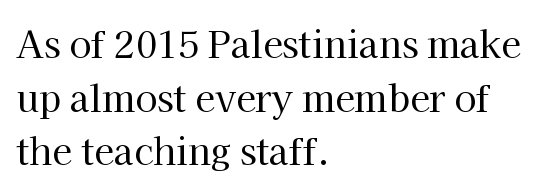
Q: Is the text bold? A: No.
Q: Is the text italic (slanted)? A: No, it is upright.
Q: Is the typeface a serif or a sans-serif typeface? A: Serif.
Q: Is the text underlined? A: No.
Q: How is the paragraph aligned? A: Left-aligned.
Q: Is the spacing between letters normal or unusually wide? A: Normal.
Q: Is the spacing between lines tight, normal or loose? A: Normal.
Q: Width (condensed, normal, or wide)? A: Normal.
Q: Stroke contrast? A: High.
Q: x-height? A: Medium.
Q: Monospaced? A: No.
